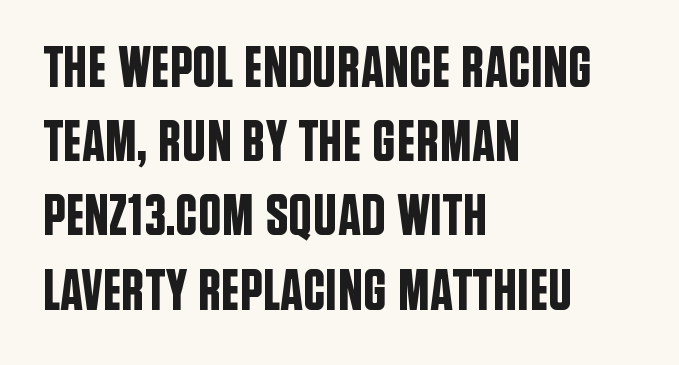
{"serif": "no", "italic": "no", "width": "condensed", "stroke_contrast": "low", "x_height": "large", "monospaced": "no", "underline": "no", "align": "left", "line_spacing": "normal", "line_spacing_ratio": 1.28, "letter_spacing": "normal", "letter_spacing_em": 0.0, "glyph_px": 58}
